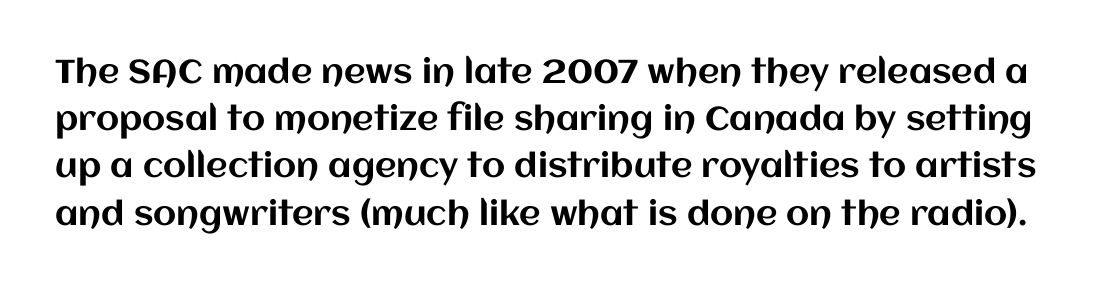
Q: Is the text italic (slanted)? A: No, it is upright.
Q: Is the text underlined? A: No.
Q: Is the spacing between letters normal or unusually wide? A: Normal.
Q: Is the spacing between lines tight, normal or loose? A: Normal.
Q: Width (condensed, normal, or wide)? A: Normal.
Q: Stroke contrast? A: Medium.
Q: x-height? A: Large.
Q: Monospaced? A: No.
